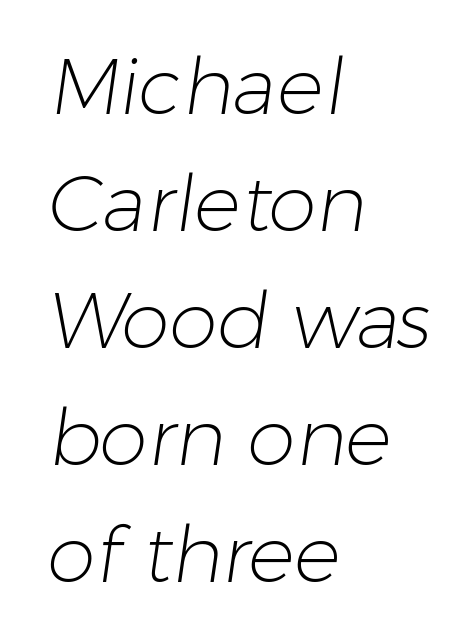
These lines are rendered in a variable-pitch font. One glance says typical: line gaps are just what's usual. There is no visible air inserted between adjacent glyphs. The string is rendered with underlining switched off.
